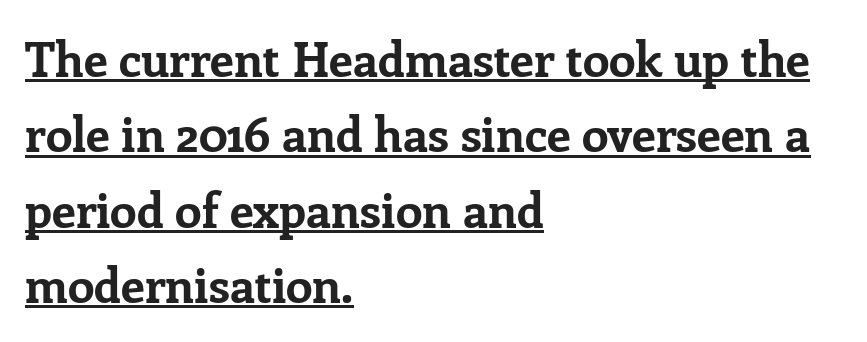
The image shows 48 px bold serif type, upright; set left-aligned, normal line spacing (1.57x), normal letter spacing, underlined; low stroke contrast and a medium x-height.
